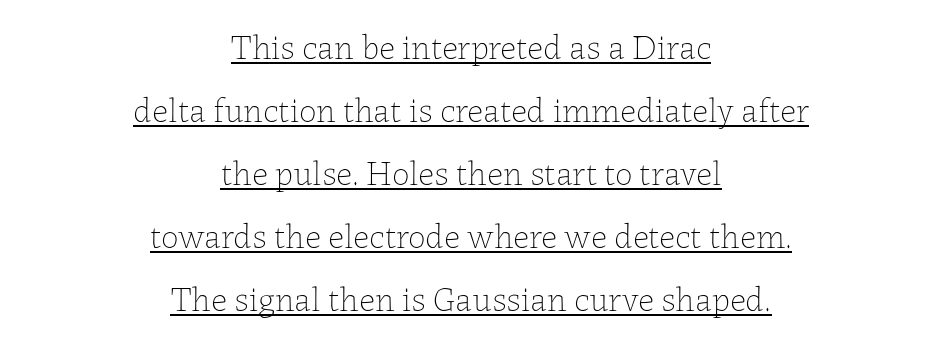
The image shows 35 px thin type, upright; set centered, line spacing 1.8x, normal letter spacing, underlined; low stroke contrast and a medium x-height.
